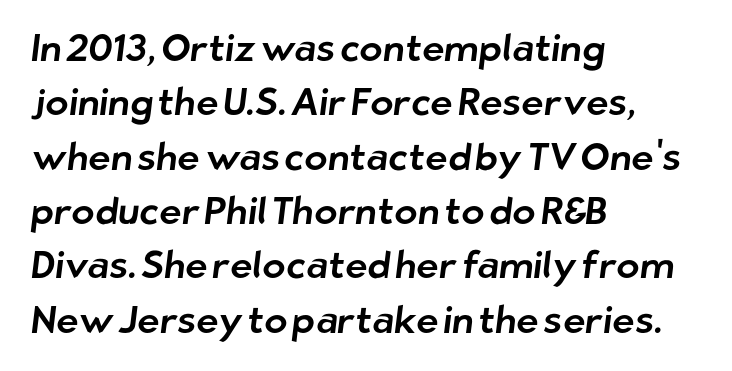
{"serif": "no", "width": "normal", "stroke_contrast": "low", "x_height": "medium", "monospaced": "no", "underline": "no", "align": "left", "line_spacing": "normal", "line_spacing_ratio": 1.43, "letter_spacing": "normal", "letter_spacing_em": 0.0, "glyph_px": 38}
